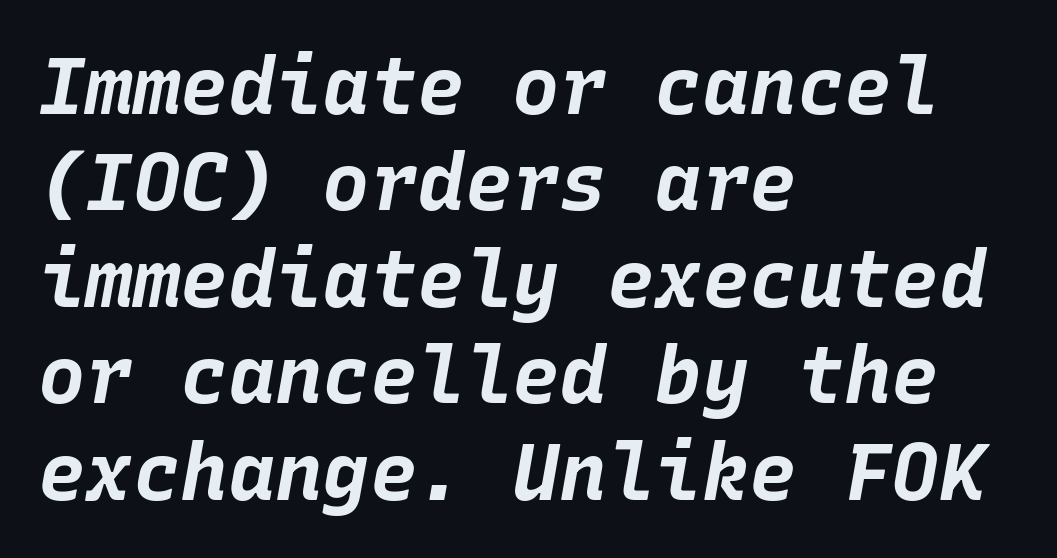
{"italic": "yes", "lean": "right", "slant_degrees": 10, "bold": "yes", "weight": "bold", "width": "normal", "stroke_contrast": "low", "x_height": "large", "monospaced": "yes", "underline": "no", "align": "left", "line_spacing_ratio": 1.22, "letter_spacing": "normal", "letter_spacing_em": 0.0, "glyph_px": 79}
